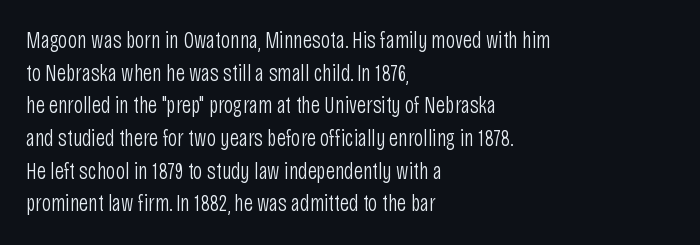
{"italic": "no", "bold": "no", "underline": "no", "align": "left", "line_spacing": "normal", "line_spacing_ratio": 1.42, "letter_spacing": "normal", "letter_spacing_em": 0.0, "glyph_px": 23}
